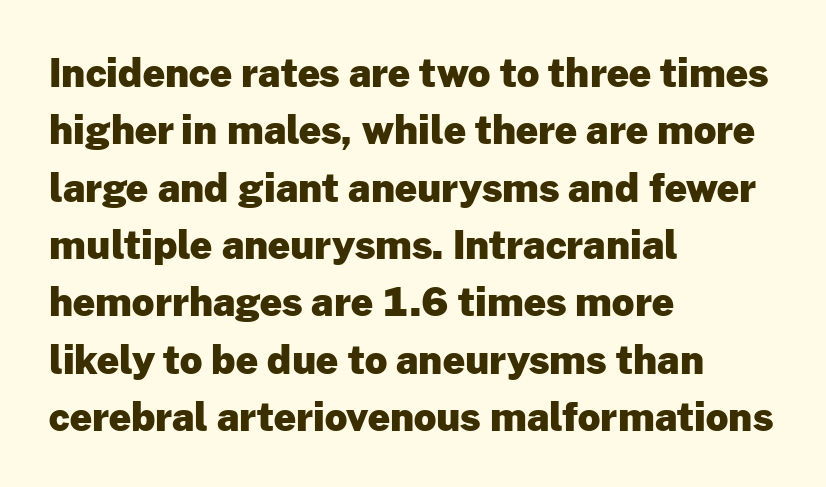
The passage shown is typed in a proportional face where columns would drift. Do the letters lean? They stand straight. Check under the words: just untouched page. No feet cap the strokes, marking this as sans-serif type. Where is the straight margin? On the left. Default kerning and tracking; the words read as compact shapes.
